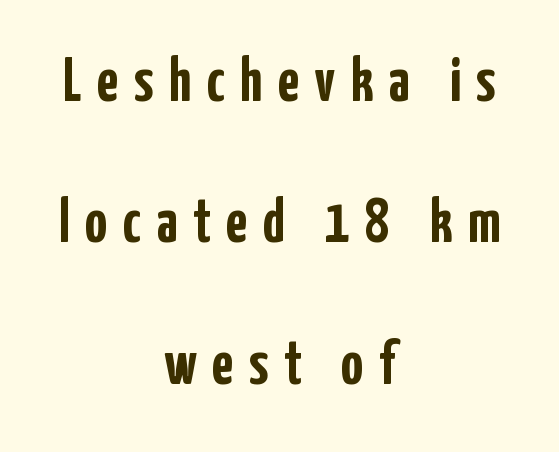
The image shows 62 px semibold, condensed sans-serif type, upright; set centered, loose line spacing (2.28x), unusually wide letter spacing (+0.25 em), not underlined; low stroke contrast and a medium x-height.
